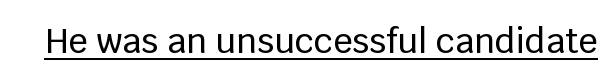
The sample's only ornament is a line tracing under the words. This sample uses plain, unmodified letter spacing. Ascenders rise straight up at ninety degrees. The glyphs in this specimen are sans serif.
